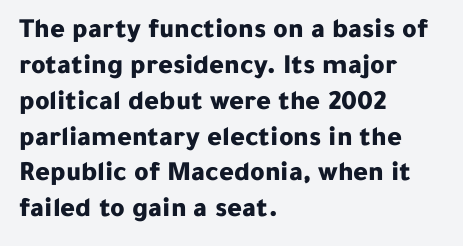
The image shows 28 px bold sans-serif type, upright; set left-aligned, normal line spacing (1.28x), normal letter spacing, not underlined; low stroke contrast and a medium x-height.
